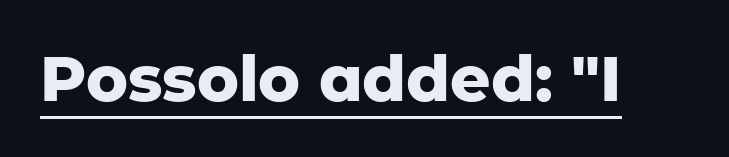
Q: Is the text bold? A: Yes.
Q: Is the text italic (slanted)? A: No, it is upright.
Q: Is the typeface a serif or a sans-serif typeface? A: Sans-serif.
Q: Is the text underlined? A: Yes.
Q: Is the spacing between letters normal or unusually wide? A: Normal.
Q: Width (condensed, normal, or wide)? A: Normal.
Q: Stroke contrast? A: Low.
Q: x-height? A: Medium.
Q: Monospaced? A: No.
